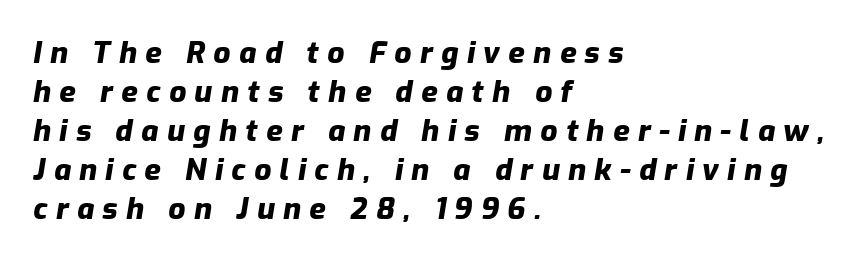
{"italic": "yes", "lean": "right", "slant_degrees": 9, "bold": "yes", "weight": "heavy", "width": "normal", "stroke_contrast": "low", "x_height": "medium", "monospaced": "no", "underline": "no", "align": "left", "line_spacing": "normal", "line_spacing_ratio": 1.3, "letter_spacing": "wide", "letter_spacing_em": 0.28, "glyph_px": 30}
